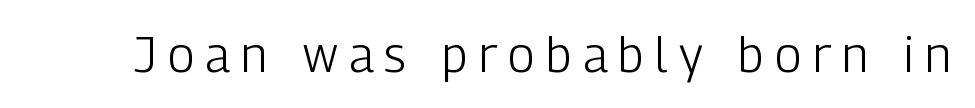
The image shows 49 px light, condensed sans-serif type, upright; set unusually wide letter spacing (+0.23 em), not underlined; low stroke contrast and a medium x-height.
